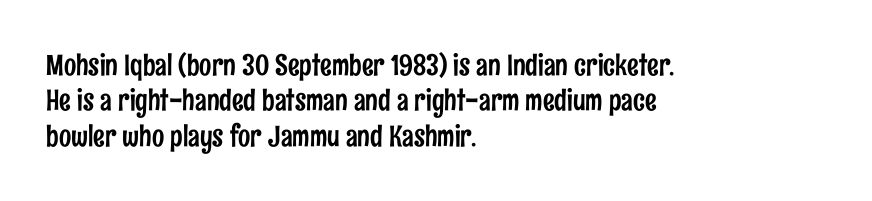
The letters stand upright; this is a roman face. Glance below the letters and you will spot only blank space. Character widths vary here, with narrow letters taking less room than wide ones. Typographically, this falls in the sans-serif category.
